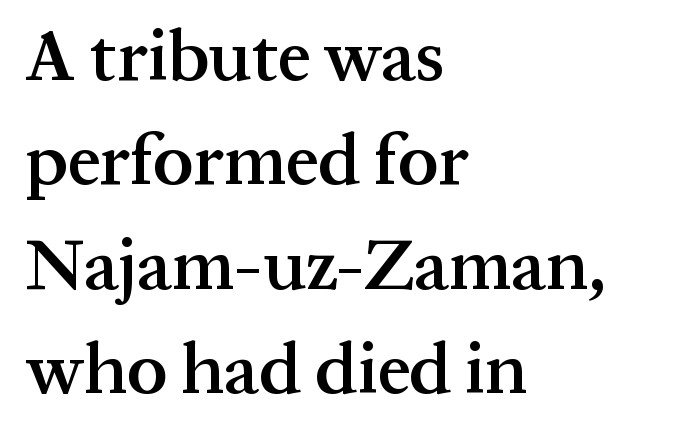
{"serif": "yes", "italic": "no", "bold": "semi", "weight": "semibold", "width": "normal", "stroke_contrast": "medium", "x_height": "medium", "monospaced": "no", "underline": "no", "align": "left", "line_spacing": "normal", "line_spacing_ratio": 1.45, "letter_spacing": "normal", "letter_spacing_em": 0.0, "glyph_px": 72}
